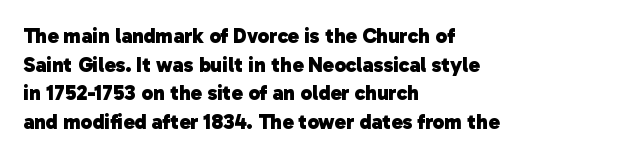
Words float on clear page, feet unadorned. Typesetter's note: full bold, strokes at maximum text heaviness. In terms of letterspacing, this is plain default setting. Every row of glyphs begins at an identical x-position on the left.
